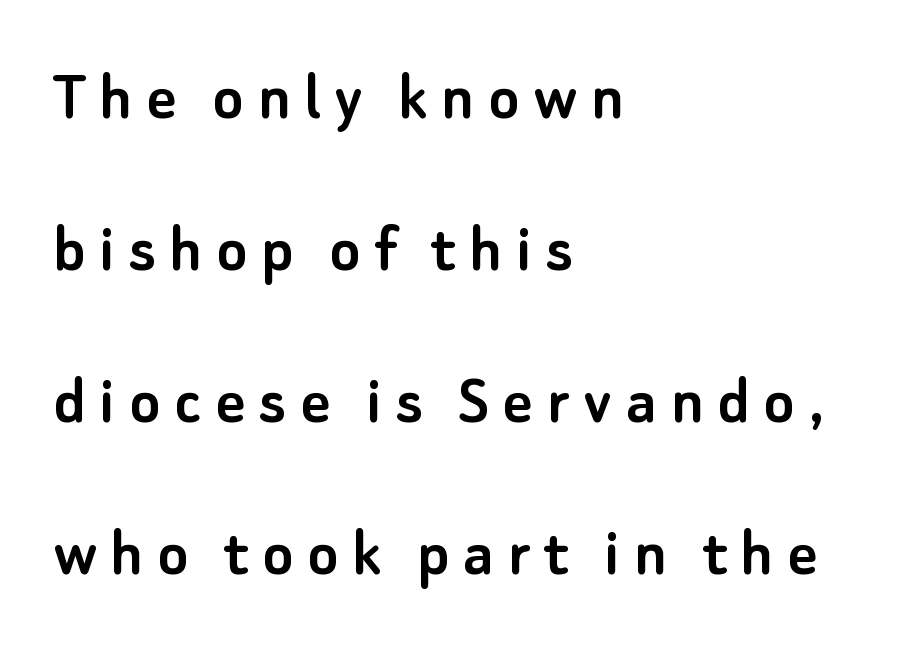
{"serif": "no", "italic": "no", "width": "normal", "stroke_contrast": "low", "x_height": "small", "monospaced": "no", "underline": "no", "align": "left", "line_spacing": "loose", "line_spacing_ratio": 2.11, "glyph_px": 72}
